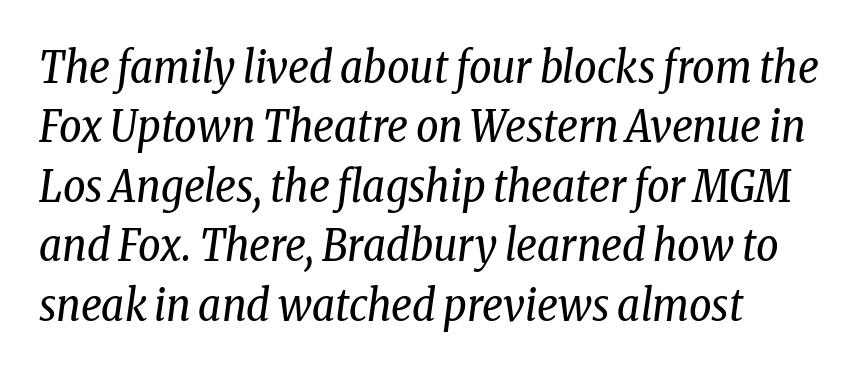
{"serif": "yes", "italic": "yes", "lean": "right", "slant_degrees": 8, "bold": "no", "weight": "regular", "width": "condensed", "stroke_contrast": "low", "x_height": "medium", "monospaced": "no", "underline": "no", "align": "left", "line_spacing": "normal", "line_spacing_ratio": 1.35, "letter_spacing": "normal", "letter_spacing_em": 0.0, "glyph_px": 44}
